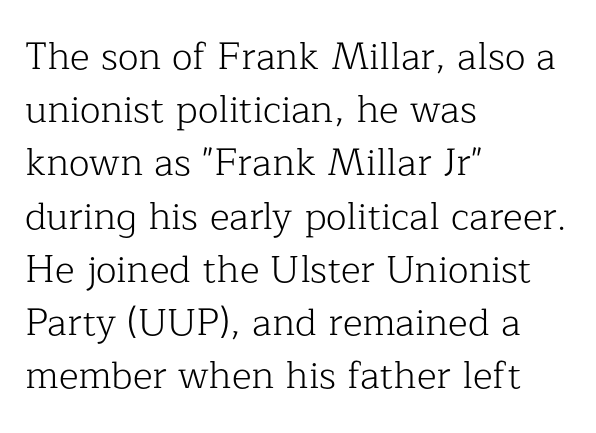
The paragraph shown leans on its left margin. Decoration check: the copy has no underline. Default kerning and tracking; the words read as compact shapes. Each letter's strokes conclude with small projecting serifs.
